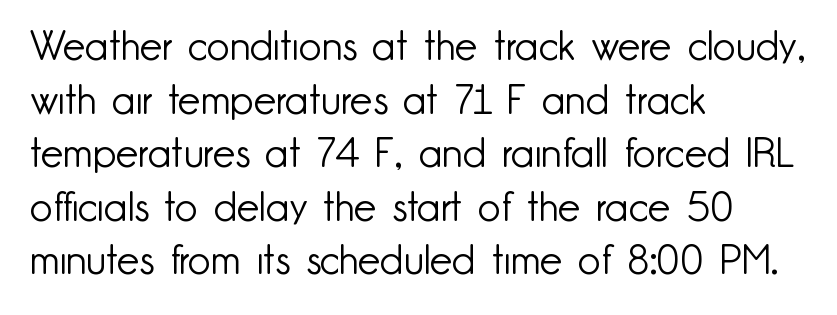
Q: Is the text bold? A: No.
Q: Is the text italic (slanted)? A: No, it is upright.
Q: Is the typeface a serif or a sans-serif typeface? A: Sans-serif.
Q: Is the text underlined? A: No.
Q: How is the paragraph aligned? A: Left-aligned.
Q: Is the spacing between letters normal or unusually wide? A: Normal.
Q: Is the spacing between lines tight, normal or loose? A: Normal.
Q: Width (condensed, normal, or wide)? A: Normal.
Q: Stroke contrast? A: Low.
Q: x-height? A: Small.
Q: Monospaced? A: No.
